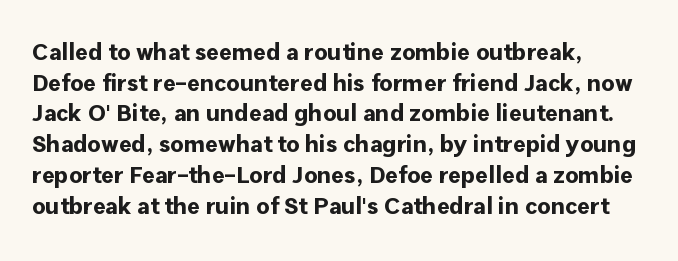
{"italic": "no", "bold": "yes", "underline": "no", "align": "left", "line_spacing": "normal", "line_spacing_ratio": 1.28, "letter_spacing": "normal", "letter_spacing_em": 0.0, "glyph_px": 24}
